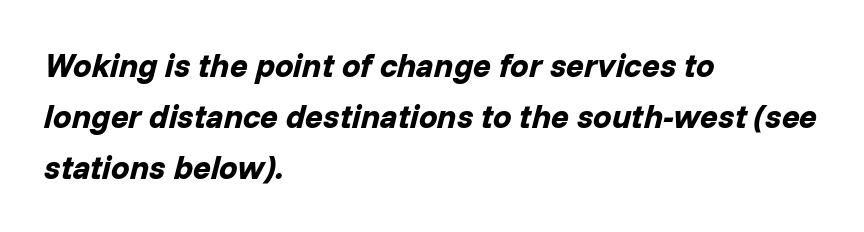
The image shows 33 px bold type, italic (leaning right); set left-aligned, normal line spacing (1.54x), normal letter spacing, not underlined; low stroke contrast and a medium x-height.
